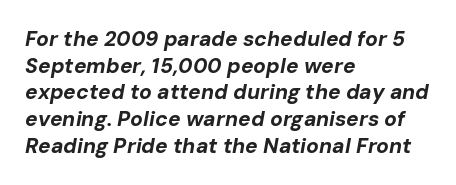
{"italic": "yes", "lean": "right", "slant_degrees": 10, "bold": "yes", "underline": "no", "align": "left", "line_spacing": "normal", "line_spacing_ratio": 1.27, "letter_spacing": "normal", "letter_spacing_em": 0.0, "glyph_px": 21}
